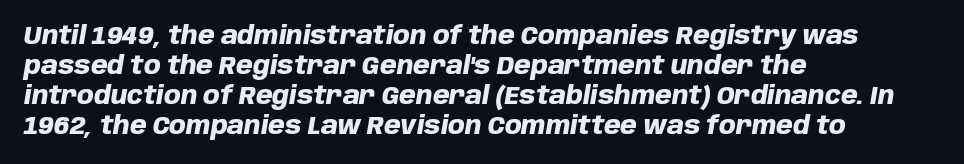
The image shows 24 px bold type, italic (leaning right); set left-aligned, normal line spacing (1.25x), normal letter spacing, not underlined.
